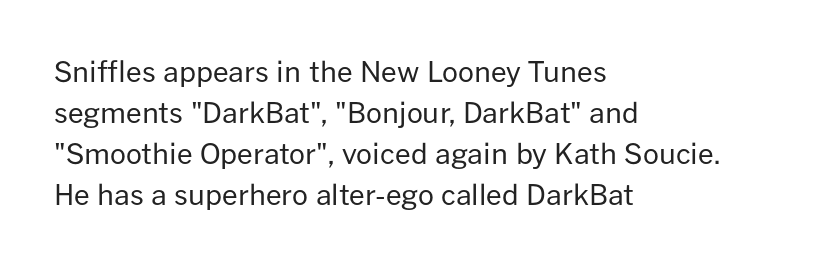
The image shows 28 px regular-weight sans-serif type, upright; set left-aligned, normal line spacing (1.46x), normal letter spacing, not underlined; low stroke contrast and a medium x-height.
